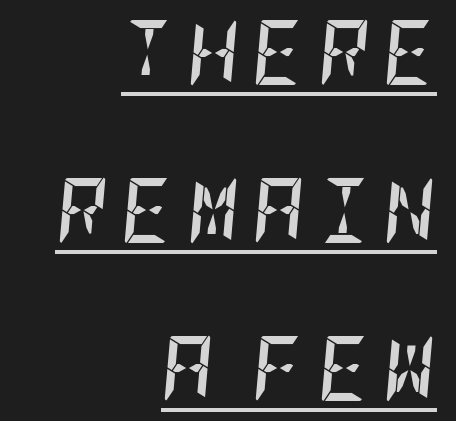
The typesetter has applied underlining to the passage shown. A typesetter would mark this as italic. The letters are bold, with thick, heavy strokes. Vertically, the passage feels expansive, rows floating well apart. The lines are quadded right.
